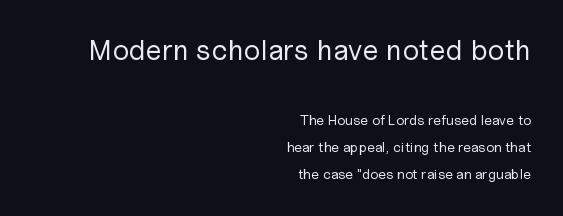
The image shows 29 px regular-weight sans-serif type, upright; set right-aligned, loose line spacing (1.93x), normal letter spacing, not underlined; the first (top) block is 2.07x larger; low stroke contrast and a medium x-height.
